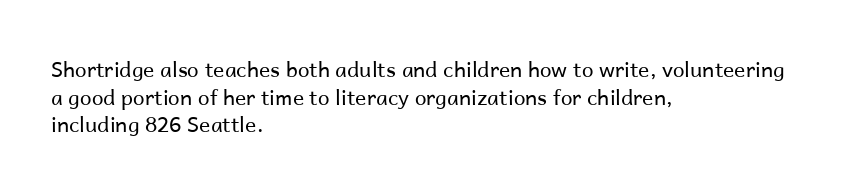
The image shows 21 px text type, upright; set left-aligned, normal line spacing (1.31x), normal letter spacing, not underlined.
